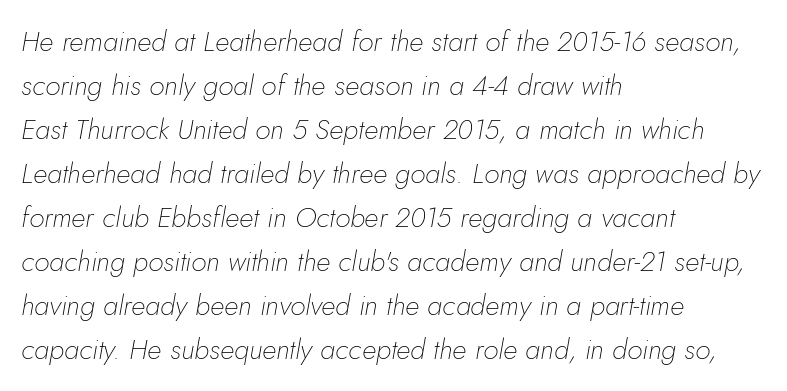
The image shows 28 px thin type, italic (leaning right); set left-aligned, normal line spacing (1.57x), normal letter spacing, not underlined; low stroke contrast and a small x-height.
